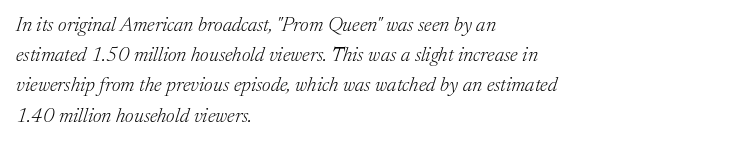
The cut favours lightness, reaching ordinary text weight at its darkest. An italicized treatment has been applied to the whole sample. Underlining? Definitely not there. The lines sit at an ordinary, default distance from one another. Characters follow at the spacing the type designer built in.
